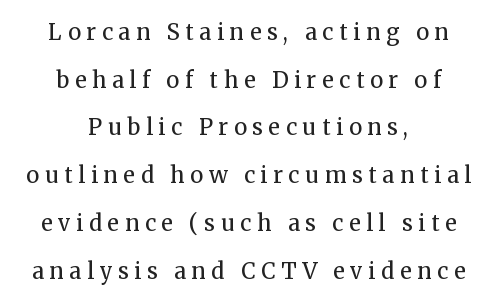
Ordinary non-slanted type is in use. A great deal of white space separates one row of letters from the next. The passage shown is not underscored anywhere. A light-to-regular cut is what we see here. The rendering positions every line midway between the sides. Words appear elongated and porous because spacing is wide.
